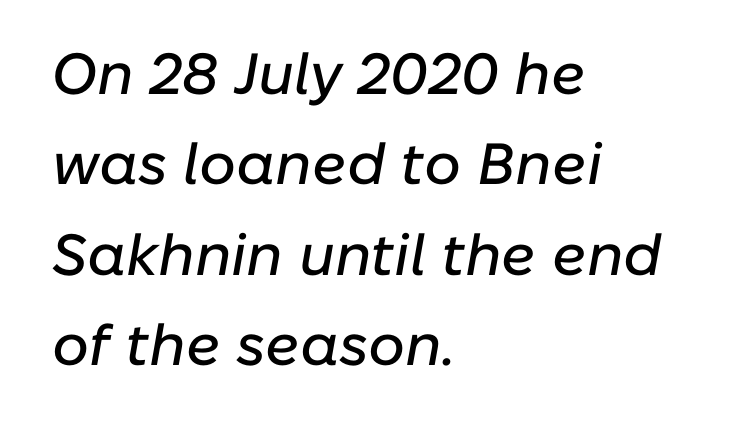
The image shows 58 px text type, italic (leaning right); set left-aligned, normal line spacing (1.56x), normal letter spacing, not underlined; low stroke contrast and a medium x-height.
